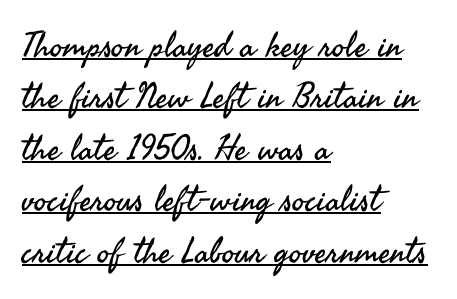
Compared with undecorated copy, this sample adds a rule below the words. A light-to-regular cut is what we see here. Baseline-to-baseline distance is the conventional proportion of letter height. Examine the stroke ends and you'll find no serifs. Note the varied advance widths — an 'i' is clearly narrower than an 'm'.
